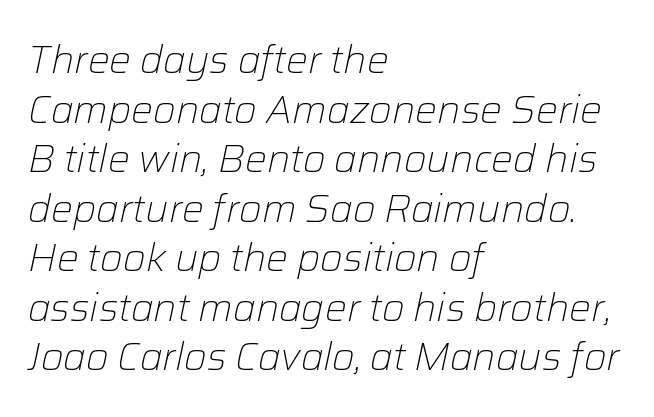
Q: Is the text bold? A: No.
Q: Is the text italic (slanted)? A: Yes, it leans right by about 12 degrees.
Q: Is the text underlined? A: No.
Q: How is the paragraph aligned? A: Left-aligned.
Q: Is the spacing between letters normal or unusually wide? A: Normal.
Q: Is the spacing between lines tight, normal or loose? A: Normal.
Q: Width (condensed, normal, or wide)? A: Normal.
Q: Stroke contrast? A: Low.
Q: x-height? A: Medium.
Q: Monospaced? A: No.
